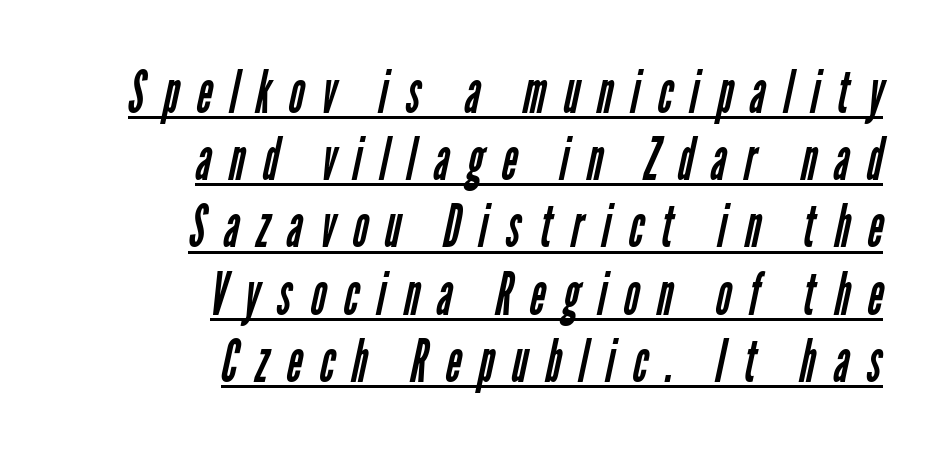
Regarding serifs, this sample does without them. Nothing heavy about these letters — not bold at all. Every word sits above its own underline. Line spacing here is tight. All the whitespace from short lines collects on the left.
